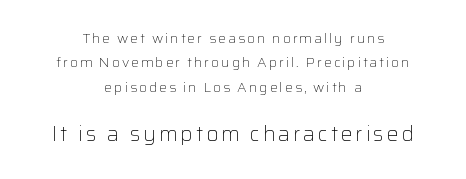
The lettering stays uniformly vertical, giving the passage a roman look. The typesetting does not lean heavy: it is not bold. Letters rest on an invisible, unmarked baseline. Compare the two chunks: the lower has the greater cap height. Notice how the passage keeps no hard edge, just a central spine.
